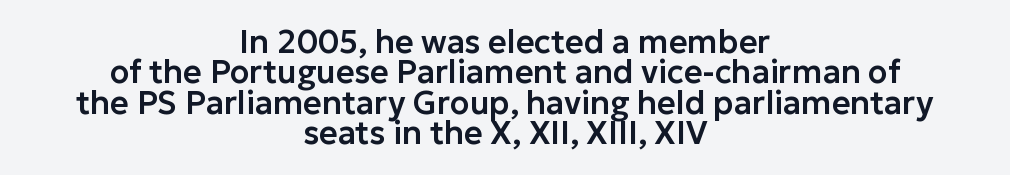
{"serif": "no", "italic": "no", "width": "normal", "stroke_contrast": "low", "x_height": "medium", "monospaced": "no", "underline": "no", "align": "center", "line_spacing": "tight", "line_spacing_ratio": 0.95, "letter_spacing": "normal", "letter_spacing_em": 0.0, "glyph_px": 32}
